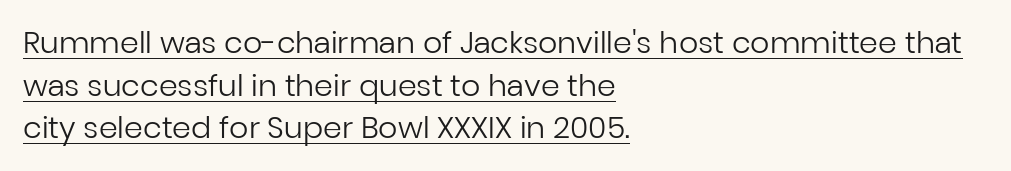
Q: Is the text bold? A: No.
Q: Is the text italic (slanted)? A: No, it is upright.
Q: Is the typeface a serif or a sans-serif typeface? A: Sans-serif.
Q: Is the text underlined? A: Yes.
Q: How is the paragraph aligned? A: Left-aligned.
Q: Is the spacing between letters normal or unusually wide? A: Normal.
Q: Is the spacing between lines tight, normal or loose? A: Normal.
Q: Width (condensed, normal, or wide)? A: Normal.
Q: Stroke contrast? A: Low.
Q: x-height? A: Medium.
Q: Monospaced? A: No.
